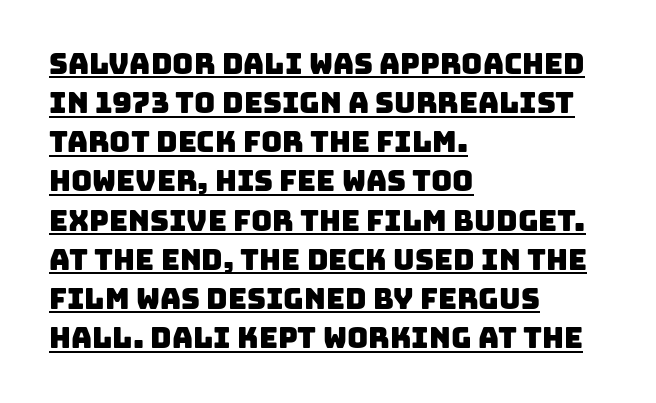
These lines are rendered in a variable-pitch font. This sample carries an underscore along the baseline area. In terms of letterform style, serifs are entirely absent. Caption: standard tracking, unaltered. Horizontal alignment here is leftward, the default for most running prose. If you measured baseline to baseline, you'd find a middling distance.
